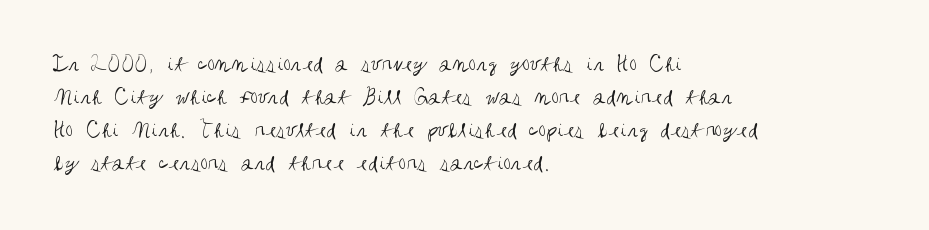
The image shows 24 px text type; set left-aligned, normal line spacing (1.37x), normal letter spacing, not underlined.
